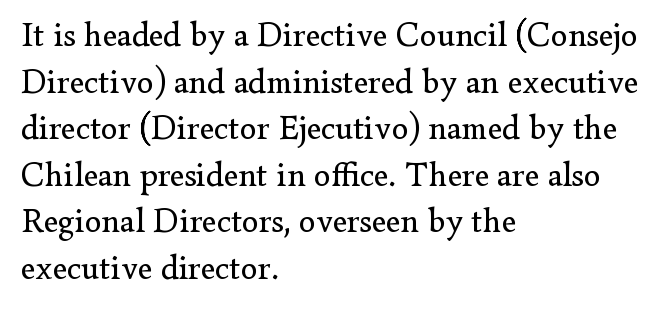
{"serif": "yes", "italic": "no", "bold": "no", "weight": "regular", "width": "normal", "stroke_contrast": "low", "x_height": "small", "monospaced": "no", "underline": "no", "align": "left", "line_spacing": "normal", "line_spacing_ratio": 1.37, "letter_spacing": "normal", "letter_spacing_em": 0.0, "glyph_px": 34}
